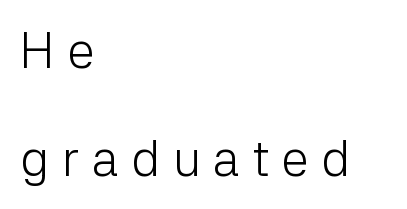
Q: Is the text bold? A: No.
Q: Is the text italic (slanted)? A: No, it is upright.
Q: Is the typeface a serif or a sans-serif typeface? A: Sans-serif.
Q: Is the text underlined? A: No.
Q: How is the paragraph aligned? A: Left-aligned.
Q: Is the spacing between letters normal or unusually wide? A: Unusually wide.
Q: Is the spacing between lines tight, normal or loose? A: Loose.
Q: Width (condensed, normal, or wide)? A: Normal.
Q: Stroke contrast? A: Low.
Q: x-height? A: Medium.
Q: Monospaced? A: No.
